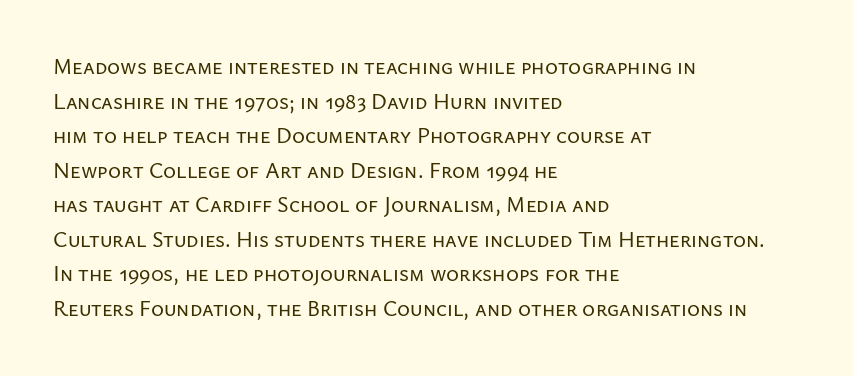
Q: Is the text italic (slanted)? A: No, it is upright.
Q: Is the text underlined? A: No.
Q: How is the paragraph aligned? A: Left-aligned.
Q: Is the spacing between letters normal or unusually wide? A: Normal.
Q: Is the spacing between lines tight, normal or loose? A: Normal.
